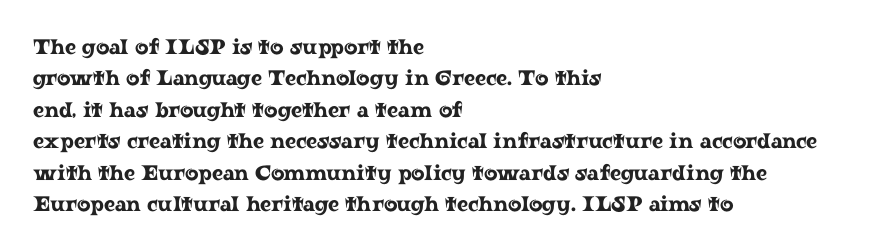
Q: Is the text italic (slanted)? A: No, it is upright.
Q: Is the text underlined? A: No.
Q: How is the paragraph aligned? A: Left-aligned.
Q: Is the spacing between letters normal or unusually wide? A: Normal.
Q: Is the spacing between lines tight, normal or loose? A: Normal.
